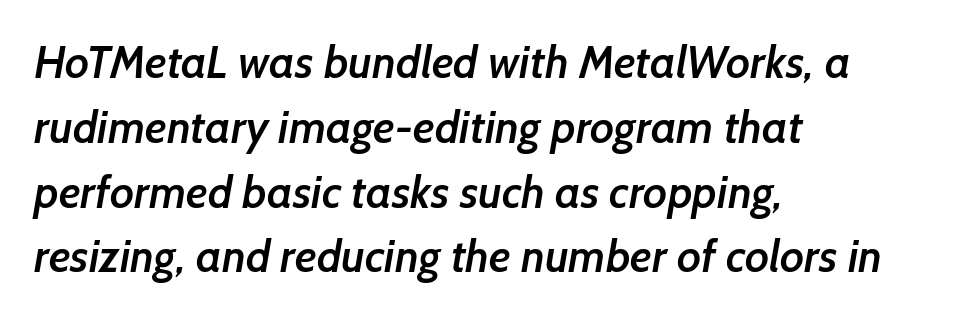
Q: Is the text bold? A: Semi-bold.
Q: Is the typeface a serif or a sans-serif typeface? A: Sans-serif.
Q: Is the text underlined? A: No.
Q: How is the paragraph aligned? A: Left-aligned.
Q: Is the spacing between letters normal or unusually wide? A: Normal.
Q: Is the spacing between lines tight, normal or loose? A: Normal.
Q: Width (condensed, normal, or wide)? A: Normal.
Q: Stroke contrast? A: Low.
Q: x-height? A: Medium.
Q: Monospaced? A: No.
